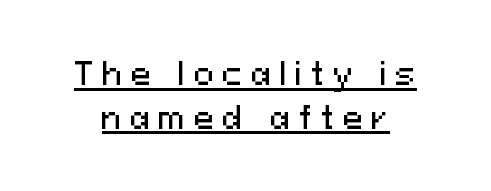
The image shows 30 px sans-serif type, upright; set normal line spacing (1.46x), unusually wide letter spacing (+0.29 em), underlined; medium stroke contrast and a medium x-height.
